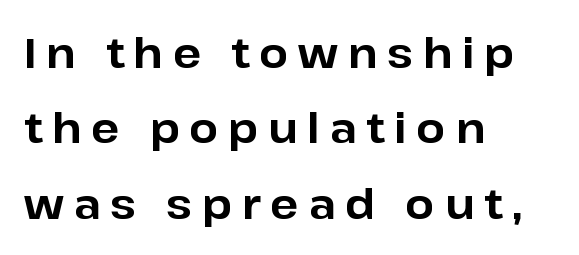
The image shows 41 px bold sans-serif type, upright; set left-aligned, line spacing 1.84x, unusually wide letter spacing (+0.24 em), not underlined; low stroke contrast and a medium x-height.
